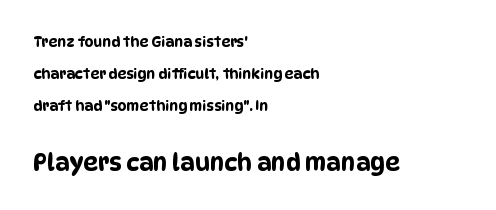
Q: Is the text underlined? A: No.
Q: How is the paragraph aligned? A: Left-aligned.
Q: Is the spacing between letters normal or unusually wide? A: Normal.
Q: Is the spacing between lines tight, normal or loose? A: Loose.
Q: Which block of text is set in a larger size, the first (top) or the second (bottom)? A: The second (bottom) one.
